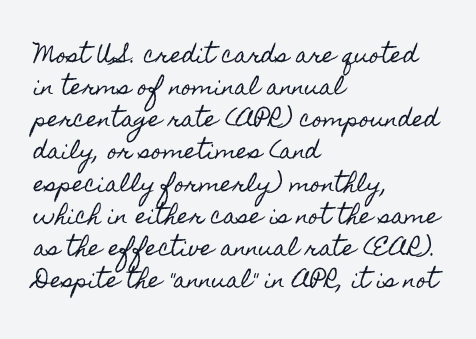
The image shows 21 px text type; set left-aligned, normal line spacing (1.53x), normal letter spacing, not underlined.
